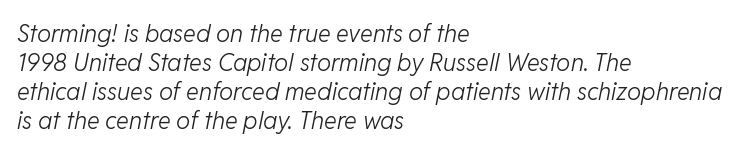
The strokes carry an ordinary text weight at most. The gap between lines stays unmarked. Leftover space on each line is placed entirely after the last word. Caption: standard tracking, unaltered.
